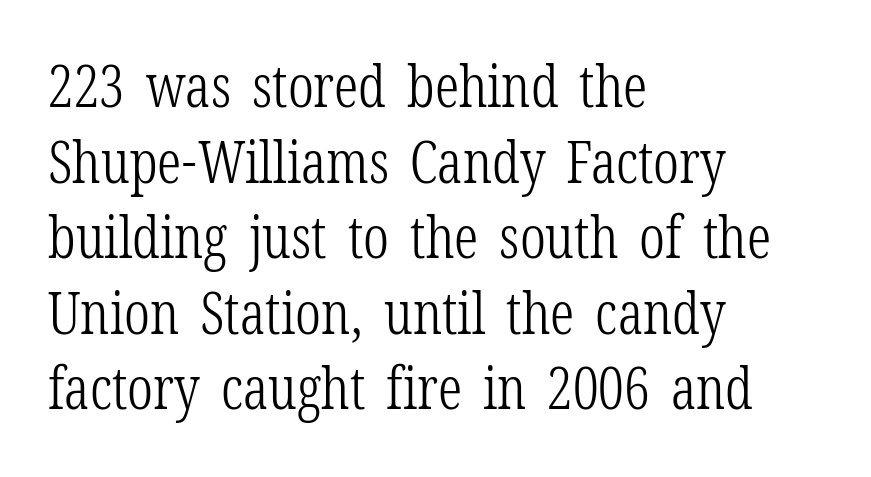
{"serif": "yes", "italic": "no", "bold": "no", "weight": "light", "width": "condensed", "stroke_contrast": "low", "x_height": "medium", "monospaced": "no", "underline": "no", "align": "left", "line_spacing": "normal", "line_spacing_ratio": 1.28, "letter_spacing": "normal", "letter_spacing_em": 0.0, "glyph_px": 59}
